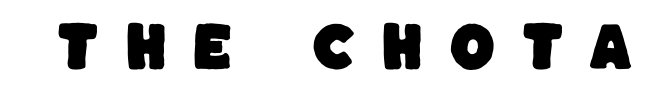
Q: Is the typeface a serif or a sans-serif typeface? A: Sans-serif.
Q: Is the text underlined? A: No.
Q: Is the spacing between letters normal or unusually wide? A: Unusually wide.
Q: Width (condensed, normal, or wide)? A: Normal.
Q: Stroke contrast? A: Low.
Q: x-height? A: Large.
Q: Monospaced? A: No.
